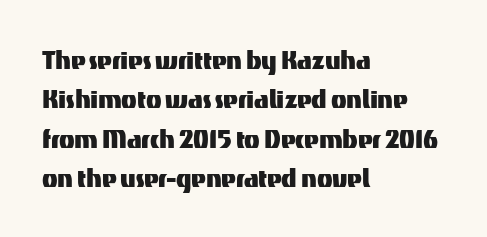
Do the letters lean? They stand straight. Any mark beneath the type? The region is blank. Does the copy run flush right? No — it runs flush left. Standard letterfit; no display-style spreading of the glyphs. Looks like regular typesetting: each glyph gets only the width it needs.
